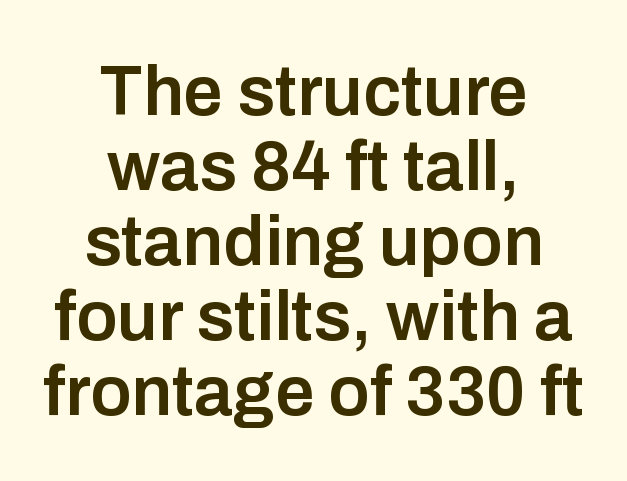
{"serif": "no", "italic": "no", "bold": "semi", "weight": "semibold", "width": "normal", "stroke_contrast": "low", "x_height": "medium", "monospaced": "no", "underline": "no", "align": "center", "line_spacing": "tight", "line_spacing_ratio": 1.07, "letter_spacing": "normal", "letter_spacing_em": 0.0, "glyph_px": 70}
